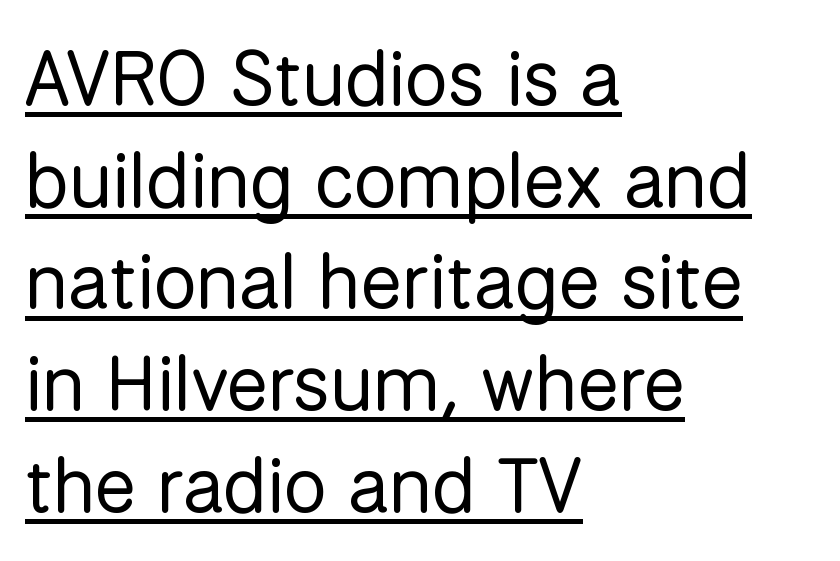
The compositor pushed each line to the left boundary. Stems and bowls with no extra thickness — not bold. The face used here is a sans, in the tradition of grotesques and geometrics. Baseline-to-baseline distance is the conventional proportion of letter height. Look at the tracking — it's just the regular setting, nothing added.
